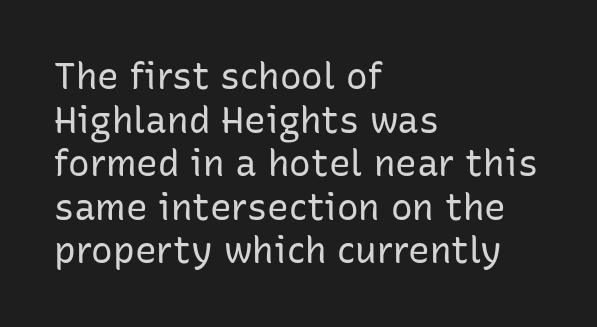
If you drew a line through each stem, it would be perfectly vertical. Regarding serifs, this sample does without them. Is this a heavy cut? Hardly; it is regular or lighter. No word sits above an underline.
